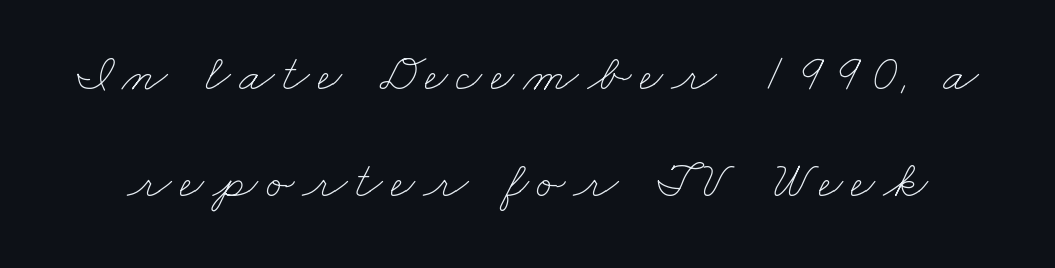
Q: Is the text bold? A: No.
Q: Is the text underlined? A: No.
Q: Is the spacing between lines tight, normal or loose? A: Loose.
Q: Width (condensed, normal, or wide)? A: Wide.
Q: Stroke contrast? A: Low.
Q: x-height? A: Small.
Q: Monospaced? A: No.
